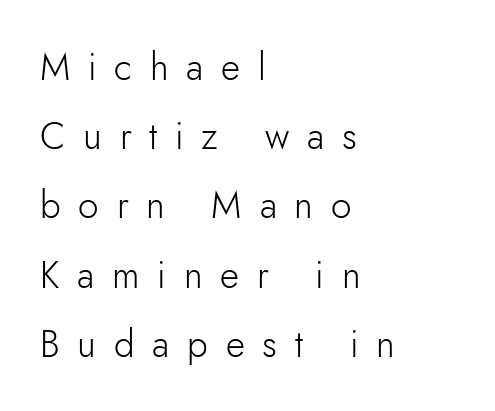
Characters follow at a spacing far wider than the type designer built in. A typesetter would mark this as roman, not italic. The string is rendered with underlining switched off. Typeset ragged right — the left edge is the straight one. Here the designer chose a conventional face with non-uniform glyph widths.
